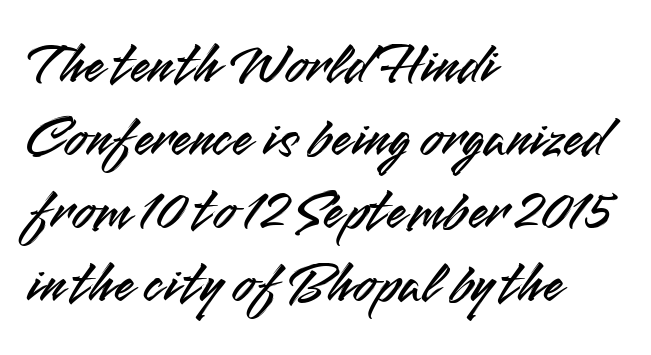
{"serif": "no", "width": "normal", "stroke_contrast": "medium", "x_height": "small", "monospaced": "no", "underline": "no", "align": "left", "line_spacing": "normal", "line_spacing_ratio": 1.26, "letter_spacing": "normal", "letter_spacing_em": 0.0, "glyph_px": 58}
